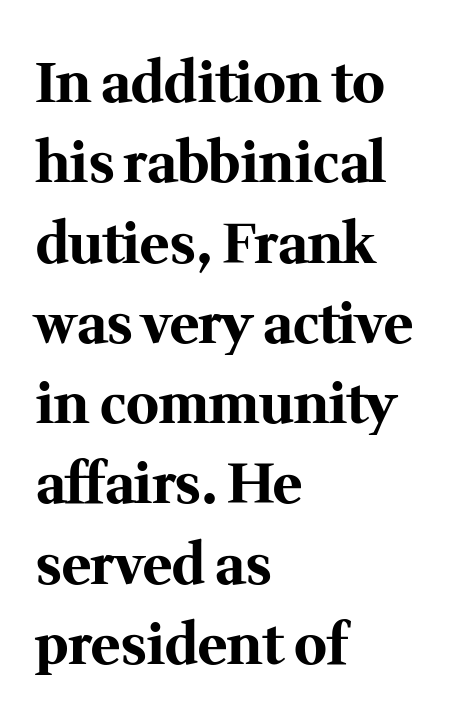
The image shows 55 px bold serif type, upright; set left-aligned, normal line spacing (1.46x), normal letter spacing, not underlined; medium stroke contrast and a medium x-height.
